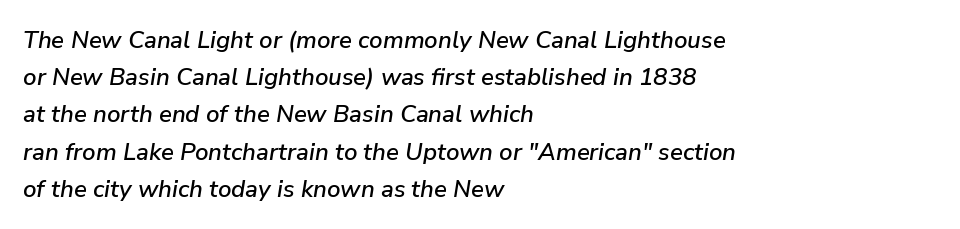
The ragged edge is on the right, which tells us the setting is flush left. Notice how the stems are inclined rather than vertical — that's the hallmark of italics. The specimen omits any rule beneath the text block's lines. Look at the tracking — it's just the regular setting, nothing added.
